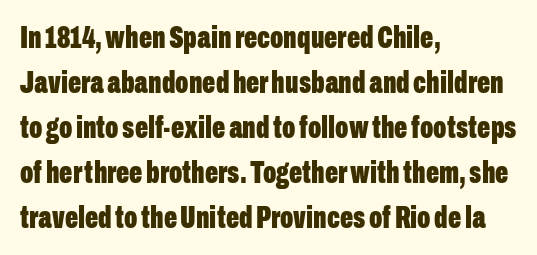
The image shows 31 px bold, condensed sans-serif type, upright; set left-aligned, normal line spacing (1.45x), normal letter spacing, not underlined; low stroke contrast and a medium x-height.
